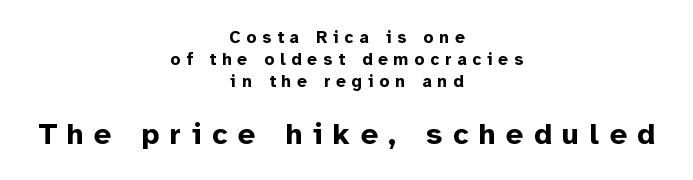
Q: Is the text bold? A: Yes.
Q: Is the text italic (slanted)? A: No, it is upright.
Q: Is the typeface a serif or a sans-serif typeface? A: Sans-serif.
Q: Is the text underlined? A: No.
Q: How is the paragraph aligned? A: Centered.
Q: Is the spacing between letters normal or unusually wide? A: Unusually wide.
Q: Is the spacing between lines tight, normal or loose? A: Normal.
Q: Which block of text is set in a larger size, the first (top) or the second (bottom)? A: The second (bottom) one.
Q: Width (condensed, normal, or wide)? A: Normal.
Q: Stroke contrast? A: Low.
Q: x-height? A: Medium.
Q: Monospaced? A: No.
